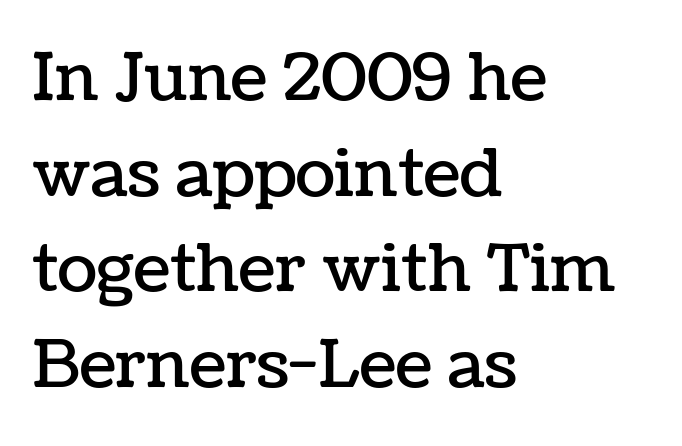
{"italic": "no", "width": "normal", "stroke_contrast": "low", "x_height": "medium", "monospaced": "no", "underline": "no", "align": "left", "line_spacing": "normal", "line_spacing_ratio": 1.45, "letter_spacing": "normal", "letter_spacing_em": 0.0, "glyph_px": 66}
